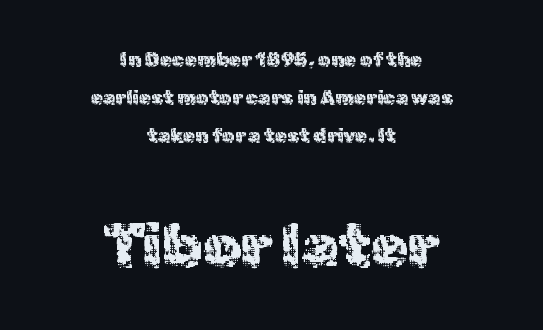
The image shows 60 px sans-serif type, upright; set centered, loose line spacing (1.9x), normal letter spacing, not underlined; the second (bottom) block is 3.0x larger; a medium x-height.
